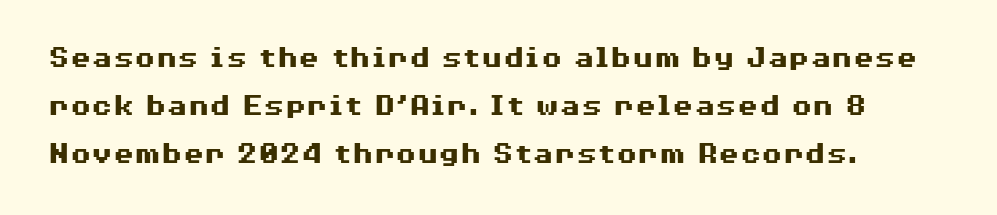
Look at the tracking — it's just the regular setting, nothing added. Varying glyph widths throughout — classic text-font behaviour. The rag falls on the right side of this text block. The passage shown is emphatically bold.
